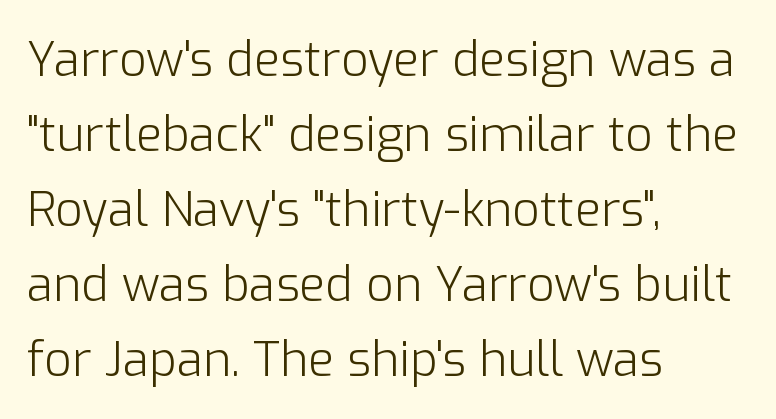
Anything drawn beneath the words? Only blank space. Posture: upright roman. The weight would be labelled regular, book, light, or lighter still. Look at the tracking — it's just the regular setting, nothing added.
